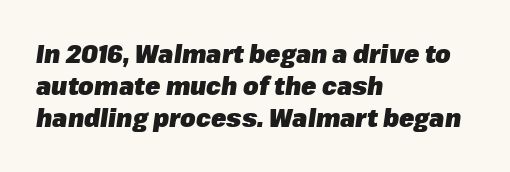
Q: Is the text bold? A: Yes.
Q: Is the text italic (slanted)? A: Yes, it leans right by about 8 degrees.
Q: Is the text underlined? A: No.
Q: How is the paragraph aligned? A: Left-aligned.
Q: Is the spacing between letters normal or unusually wide? A: Normal.
Q: Is the spacing between lines tight, normal or loose? A: Normal.
